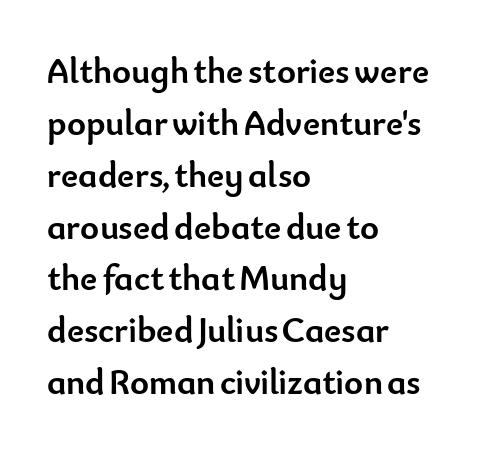
A student would call this left alignment; a typographer would say flush left, rag right. Characters follow at the spacing the type designer built in. Looks like regular typesetting: each glyph gets only the width it needs. The designer went with a sans here, leaving each stem footless.
